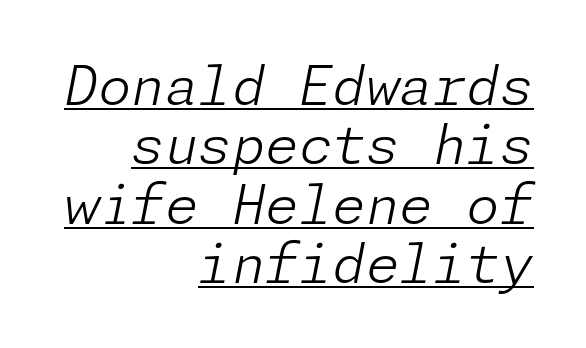
Q: Is the text bold? A: No.
Q: Is the text italic (slanted)? A: Yes, it leans right by about 11 degrees.
Q: Is the text underlined? A: Yes.
Q: How is the paragraph aligned? A: Right-aligned.
Q: Is the spacing between letters normal or unusually wide? A: Normal.
Q: Is the spacing between lines tight, normal or loose? A: Tight.
Q: Width (condensed, normal, or wide)? A: Normal.
Q: Stroke contrast? A: Low.
Q: x-height? A: Medium.
